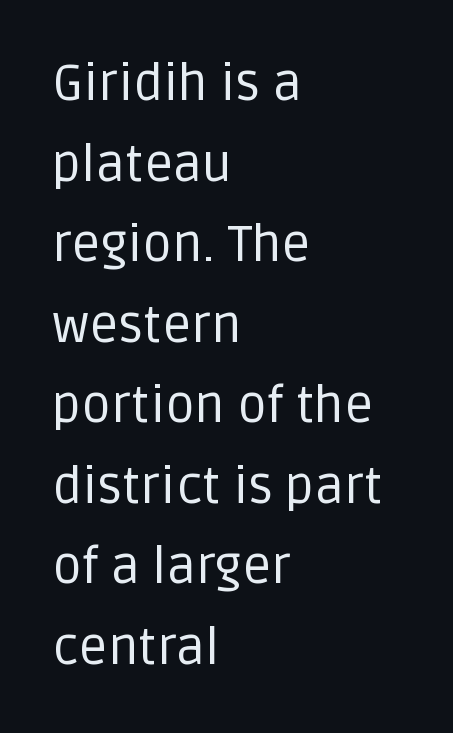
{"serif": "no", "italic": "no", "bold": "no", "weight": "regular", "width": "normal", "stroke_contrast": "low", "x_height": "large", "monospaced": "no", "underline": "no", "align": "left", "line_spacing": "normal", "line_spacing_ratio": 1.58, "letter_spacing": "normal", "letter_spacing_em": 0.0, "glyph_px": 51}
